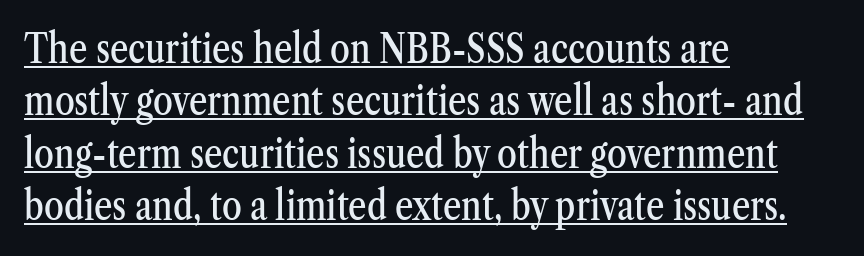
The image shows 40 px condensed serif type, upright; set left-aligned, normal line spacing (1.31x), normal letter spacing, underlined; medium stroke contrast and a medium x-height.
